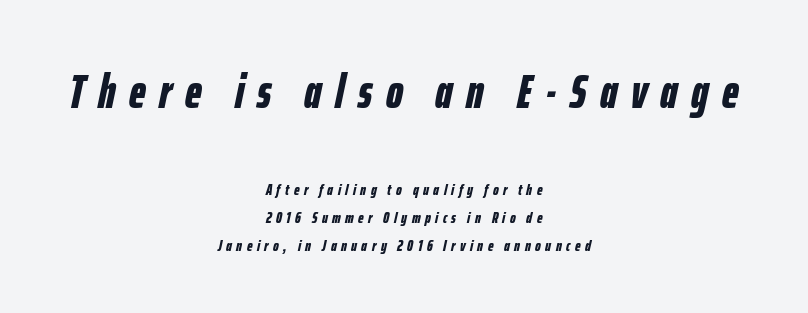
The image shows 48 px bold, condensed type, italic (leaning right); set centered, line spacing 1.76x, unusually wide letter spacing (+0.28 em), not underlined; the first (top) block is 3.0x larger; low stroke contrast and a medium x-height.
